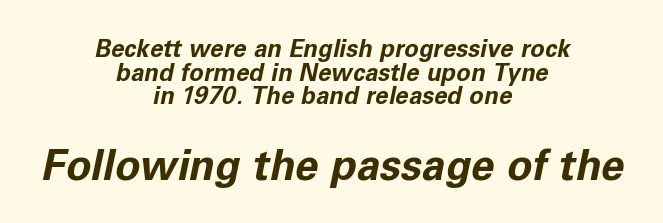
{"italic": "yes", "lean": "right", "slant_degrees": 11, "bold": "yes", "weight": "bold", "width": "normal", "stroke_contrast": "low", "x_height": "medium", "monospaced": "no", "underline": "no", "align": "center", "line_spacing": "tight", "line_spacing_ratio": 0.98, "letter_spacing": "normal", "letter_spacing_em": 0.0, "larger_block": "second", "size_ratio": 1.75, "glyph_px": 42}
